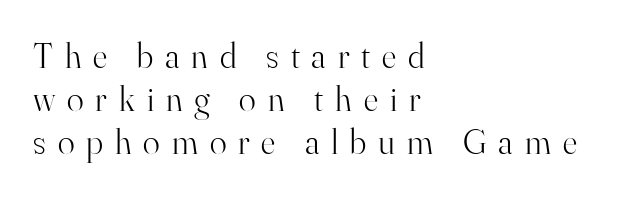
{"serif": "yes", "italic": "no", "bold": "no", "weight": "light", "width": "normal", "stroke_contrast": "high", "x_height": "small", "monospaced": "no", "underline": "no", "align": "left", "line_spacing_ratio": 1.23, "letter_spacing": "wide", "letter_spacing_em": 0.34, "glyph_px": 35}
